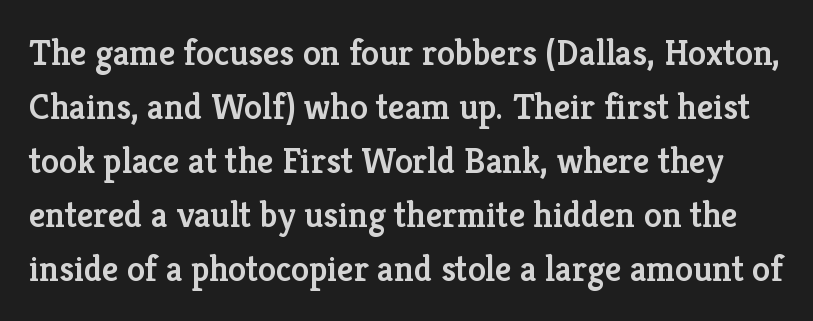
Q: Is the text bold? A: Semi-bold.
Q: Is the text italic (slanted)? A: No, it is upright.
Q: Is the typeface a serif or a sans-serif typeface? A: Serif.
Q: Is the text underlined? A: No.
Q: Is the spacing between letters normal or unusually wide? A: Normal.
Q: Is the spacing between lines tight, normal or loose? A: Normal.
Q: Width (condensed, normal, or wide)? A: Normal.
Q: Stroke contrast? A: Low.
Q: x-height? A: Medium.
Q: Monospaced? A: No.
